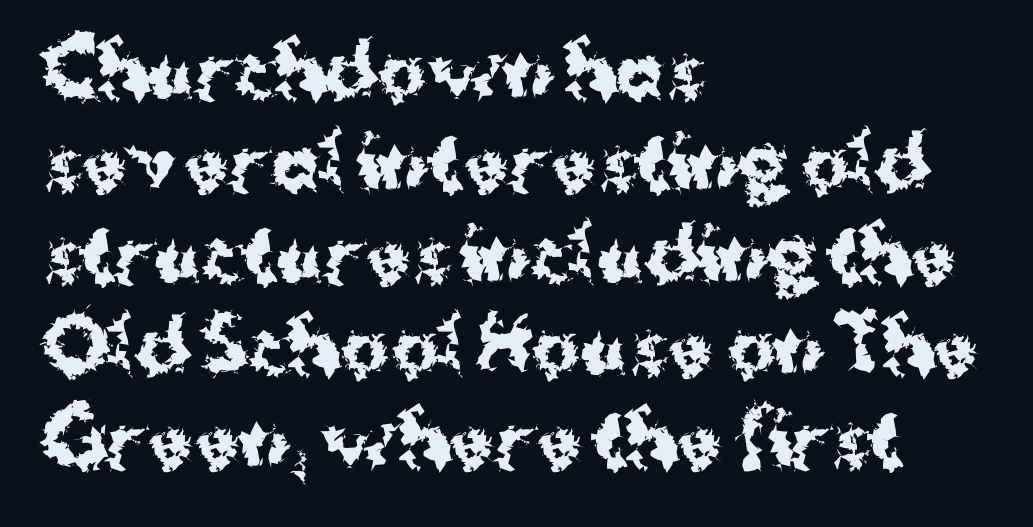
{"serif": "no", "italic": "no", "bold": "yes", "weight": "bold", "width": "normal", "stroke_contrast": "medium", "x_height": "medium", "monospaced": "no", "underline": "no", "align": "left", "line_spacing": "normal", "line_spacing_ratio": 1.28, "letter_spacing": "normal", "letter_spacing_em": 0.0, "glyph_px": 72}
